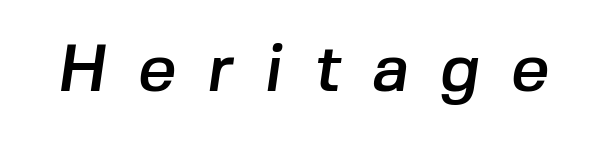
Q: Is the typeface a serif or a sans-serif typeface? A: Sans-serif.
Q: Is the text underlined? A: No.
Q: Is the spacing between letters normal or unusually wide? A: Unusually wide.
Q: Width (condensed, normal, or wide)? A: Normal.
Q: Stroke contrast? A: Low.
Q: x-height? A: Medium.
Q: Monospaced? A: No.
